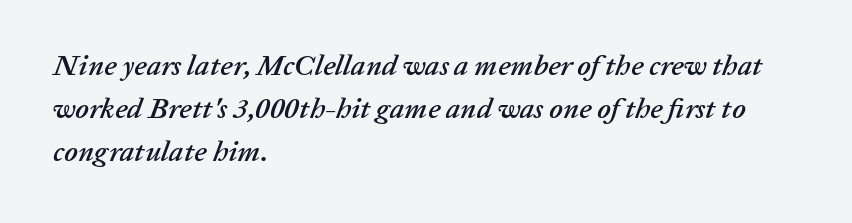
Q: Is the text italic (slanted)? A: Yes, it leans right by about 20 degrees.
Q: Is the text underlined? A: No.
Q: How is the paragraph aligned? A: Left-aligned.
Q: Is the spacing between letters normal or unusually wide? A: Normal.
Q: Is the spacing between lines tight, normal or loose? A: Normal.
Q: Width (condensed, normal, or wide)? A: Normal.
Q: Stroke contrast? A: Low.
Q: x-height? A: Medium.
Q: Monospaced? A: No.
